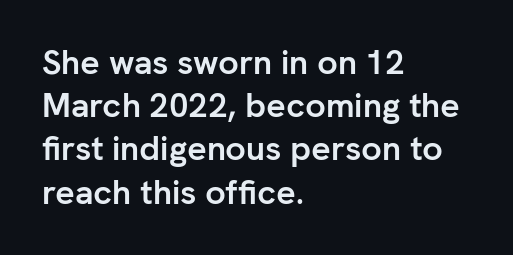
Q: Is the text bold? A: Yes.
Q: Is the text italic (slanted)? A: No, it is upright.
Q: Is the typeface a serif or a sans-serif typeface? A: Sans-serif.
Q: Is the text underlined? A: No.
Q: How is the paragraph aligned? A: Left-aligned.
Q: Is the spacing between letters normal or unusually wide? A: Normal.
Q: Is the spacing between lines tight, normal or loose? A: Normal.
Q: Width (condensed, normal, or wide)? A: Normal.
Q: Stroke contrast? A: Low.
Q: x-height? A: Medium.
Q: Monospaced? A: No.
